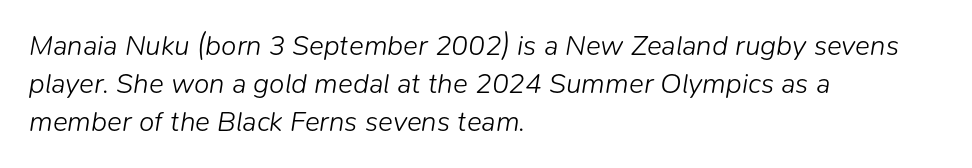
Quick note: interline space is typical. The string is rendered with underlining switched off. Each letter keeps its own natural width here, so spacing adapts to shape. This sample is left-justified, so line endings fall wherever the words run out. Nothing unusual about the tracking: characters are spaced as the font intends. No chunkiness to these letters — they're not bold.
